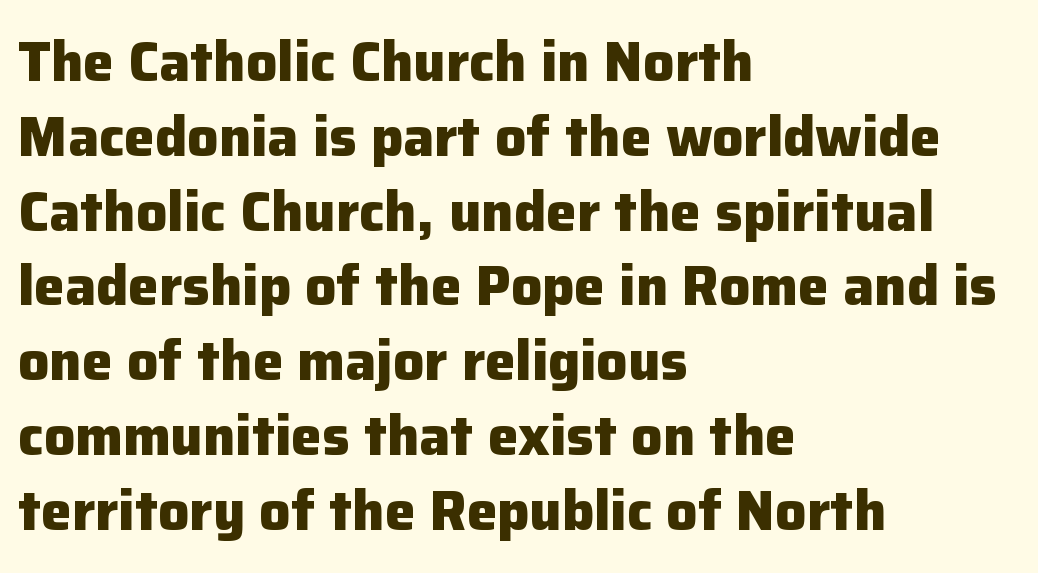
The image shows 55 px heavy sans-serif type, upright; set left-aligned, normal line spacing (1.36x), normal letter spacing, not underlined; low stroke contrast and a medium x-height.
